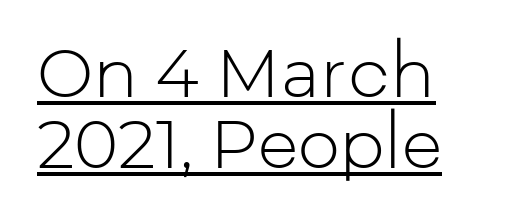
{"serif": "no", "italic": "no", "bold": "no", "weight": "light", "width": "normal", "stroke_contrast": "low", "x_height": "medium", "monospaced": "no", "underline": "yes", "line_spacing": "tight", "line_spacing_ratio": 1.06, "letter_spacing": "normal", "letter_spacing_em": 0.0, "glyph_px": 67}
